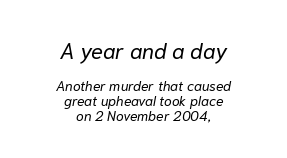
The image shows 22 px text type, italic (leaning right); set centered, tight line spacing (1.06x), normal letter spacing, not underlined; the first (top) block is 1.57x larger.
